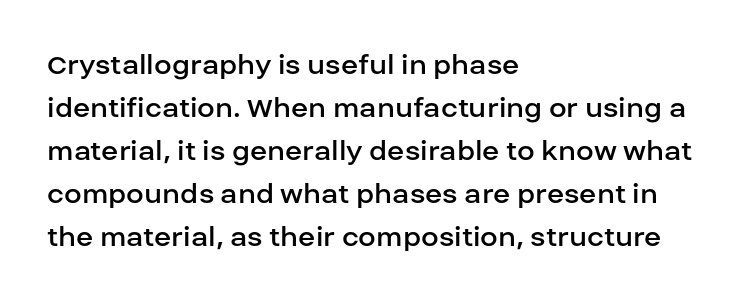
{"serif": "no", "italic": "no", "bold": "no", "weight": "regular", "width": "normal", "stroke_contrast": "low", "x_height": "large", "monospaced": "no", "underline": "no", "align": "left", "line_spacing": "normal", "line_spacing_ratio": 1.34, "letter_spacing": "normal", "letter_spacing_em": 0.0, "glyph_px": 32}
